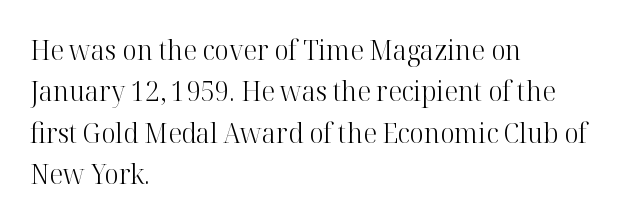
Q: Is the text bold? A: No.
Q: Is the text italic (slanted)? A: No, it is upright.
Q: Is the typeface a serif or a sans-serif typeface? A: Serif.
Q: Is the text underlined? A: No.
Q: How is the paragraph aligned? A: Left-aligned.
Q: Is the spacing between letters normal or unusually wide? A: Normal.
Q: Is the spacing between lines tight, normal or loose? A: Normal.
Q: Width (condensed, normal, or wide)? A: Normal.
Q: Stroke contrast? A: High.
Q: x-height? A: Medium.
Q: Monospaced? A: No.
